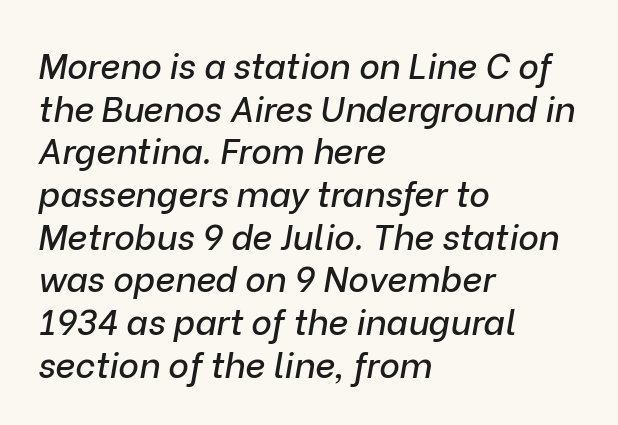
The paragraph shown leans on its left margin. Rule under the text: the space is simply empty. The rendering uses natural spacing where letterforms have individual widths. The face used here is rendered with its standard letterfit.
